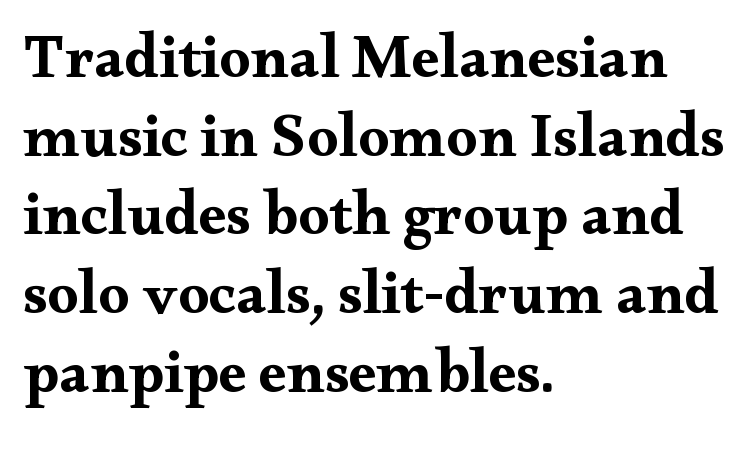
The image shows 62 px bold, wide serif type, upright; set left-aligned, normal line spacing (1.27x), normal letter spacing, not underlined; medium stroke contrast and a small x-height.
